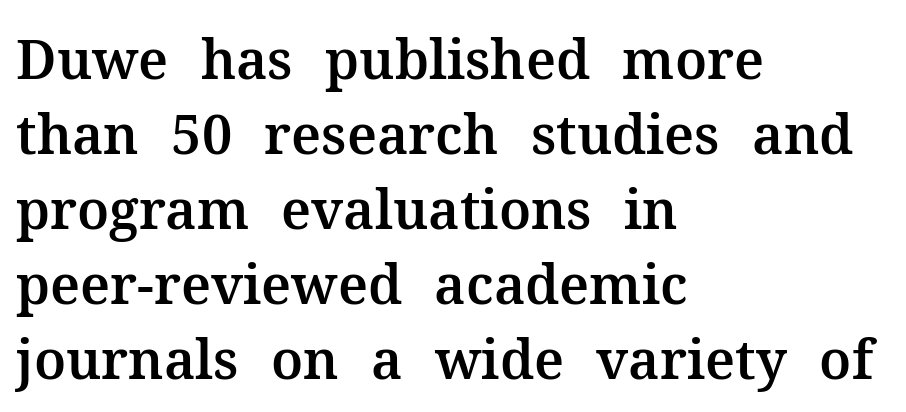
{"serif": "yes", "italic": "no", "width": "normal", "stroke_contrast": "medium", "x_height": "medium", "monospaced": "no", "underline": "no", "align": "left", "line_spacing": "normal", "line_spacing_ratio": 1.39, "letter_spacing": "normal", "letter_spacing_em": 0.0, "glyph_px": 54}
